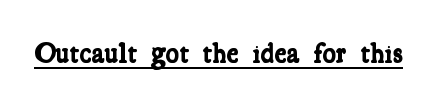
Q: Is the text bold? A: Yes.
Q: Is the typeface a serif or a sans-serif typeface? A: Serif.
Q: Is the text underlined? A: Yes.
Q: Is the spacing between letters normal or unusually wide? A: Normal.
Q: Width (condensed, normal, or wide)? A: Condensed.
Q: Stroke contrast? A: Low.
Q: x-height? A: Medium.
Q: Monospaced? A: No.
